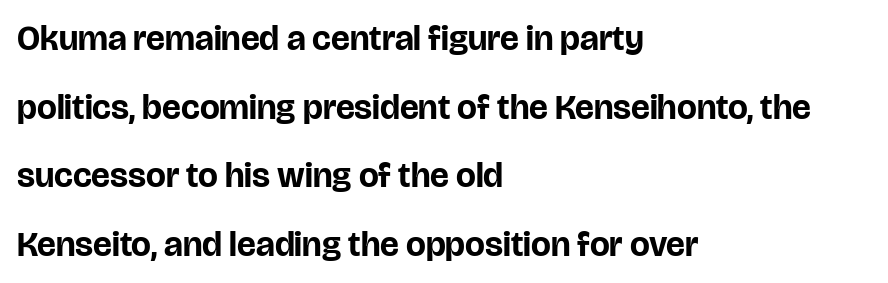
Typographic density is high because the face is bold. Note: no serifs on the glyphs. Short note: letters normally spaced. One-word summary of the alignment: left.
